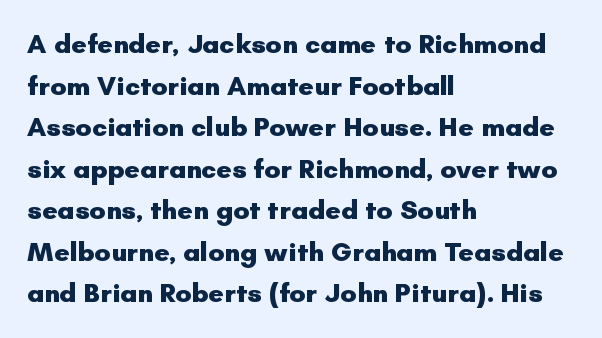
This sample keeps an unexceptional amount of space between lines. Which margin do the lines hug? The left one — the right edge is uneven. The specimen omits any rule beneath the text block's lines. Students, note that the glyphs here touch the page at normal intervals. This is heavy type, rendered in bold.
